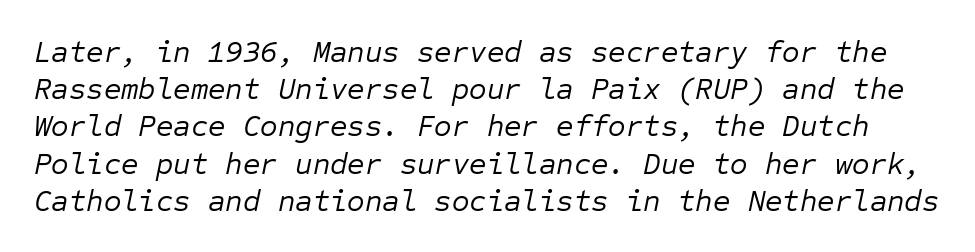
The image shows 30 px regular-weight type, italic (leaning right), monospaced; set line spacing 1.24x, normal letter spacing, not underlined; low stroke contrast and a medium x-height.
